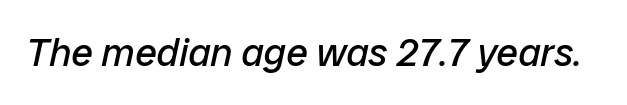
The image shows 39 px regular-weight type, italic (leaning right); set normal letter spacing, not underlined; low stroke contrast and a medium x-height.
